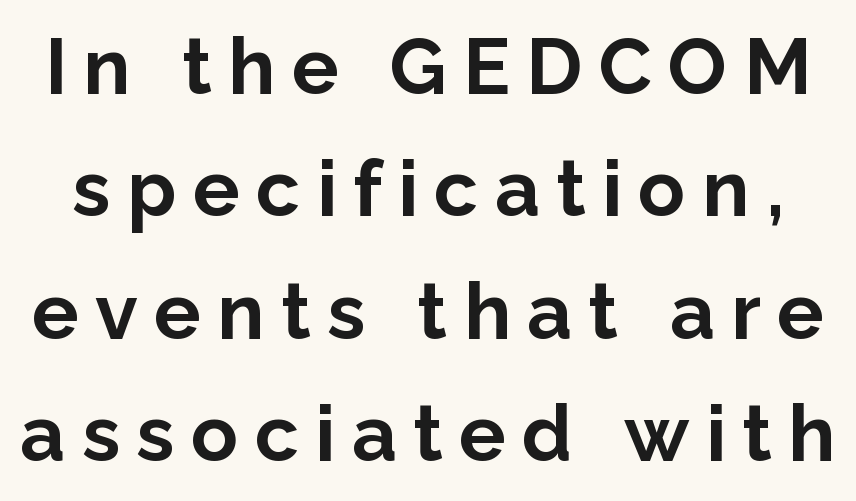
I'd call this a sans setting — the letters go barefoot. The space directly below the letters is spotless. The face used here is proportionally spaced, like ordinary book or web type. Typesetter's note: full bold, strokes at maximum text heaviness. Unlike italic type, these characters show no tilt at all. Students, observe: this is what conventionally led text looks like.
